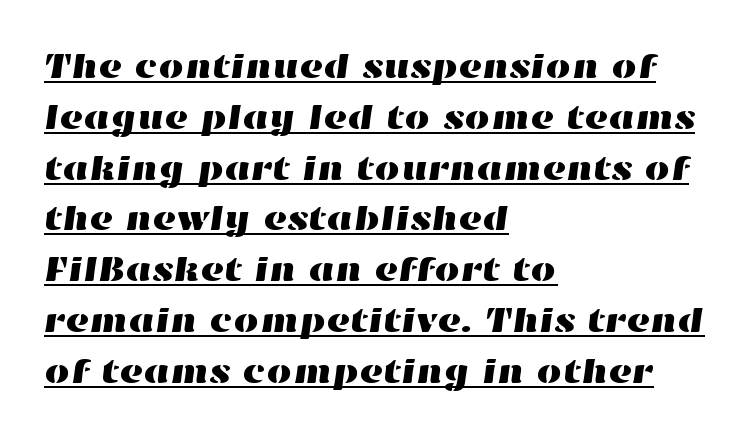
{"width": "wide", "stroke_contrast": "high", "x_height": "medium", "monospaced": "no", "underline": "yes", "align": "left", "line_spacing": "normal", "line_spacing_ratio": 1.41, "letter_spacing": "normal", "letter_spacing_em": 0.0, "glyph_px": 36}
